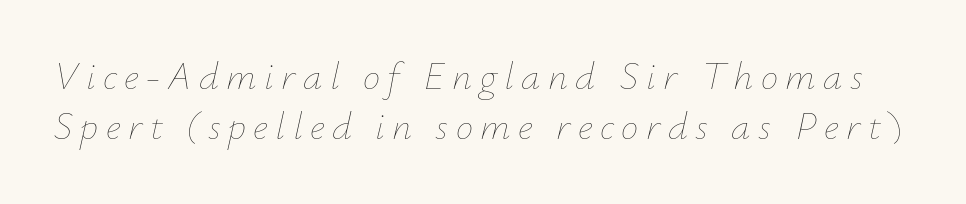
Do the characters align in a grid? No, the font is proportional. When letters slant like this, we call the style italic. Each row of text sits above clean, open space. The typesetting does not lean heavy: it is not bold.
